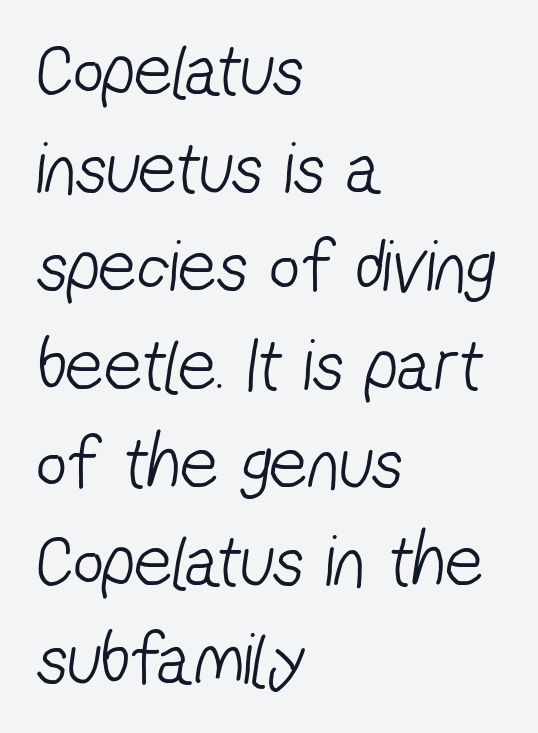
The image shows 75 px light, condensed sans-serif type; set left-aligned, normal line spacing (1.31x), normal letter spacing, not underlined; low stroke contrast and a medium x-height.
